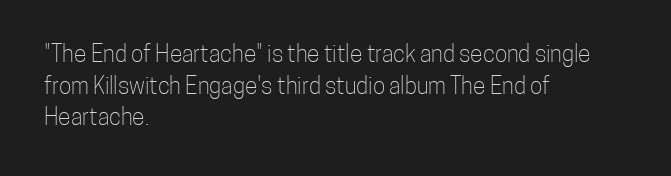
Q: Is the text bold? A: No.
Q: Is the text italic (slanted)? A: No, it is upright.
Q: Is the text underlined? A: No.
Q: How is the paragraph aligned? A: Left-aligned.
Q: Is the spacing between letters normal or unusually wide? A: Normal.
Q: Is the spacing between lines tight, normal or loose? A: Normal.
